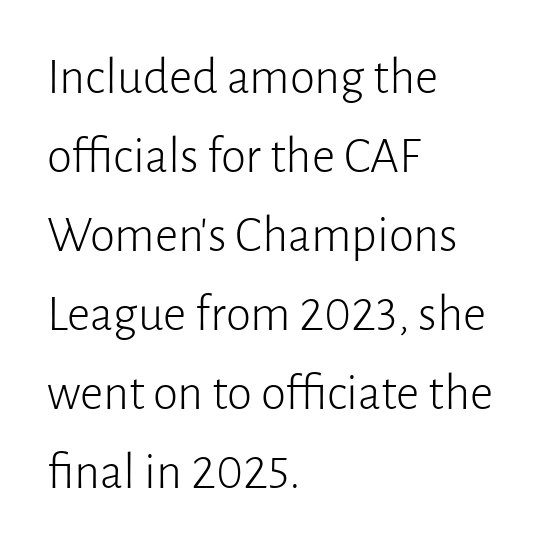
The image shows 51 px light sans-serif type, upright; set left-aligned, normal line spacing (1.55x), normal letter spacing, not underlined; low stroke contrast and a medium x-height.
